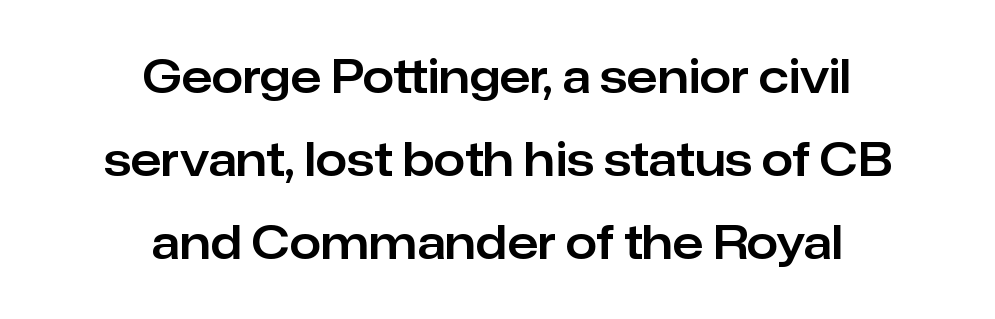
Q: Is the text italic (slanted)? A: No, it is upright.
Q: Is the typeface a serif or a sans-serif typeface? A: Sans-serif.
Q: Is the text underlined? A: No.
Q: How is the paragraph aligned? A: Centered.
Q: Is the spacing between letters normal or unusually wide? A: Normal.
Q: Width (condensed, normal, or wide)? A: Normal.
Q: Stroke contrast? A: Low.
Q: x-height? A: Medium.
Q: Monospaced? A: No.
